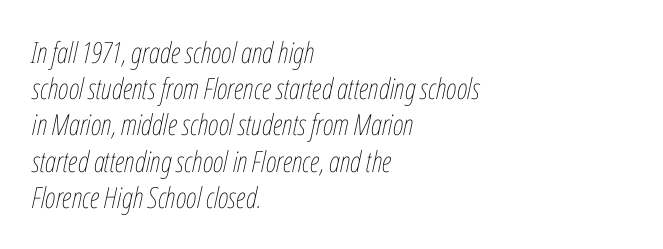
This rendering uses left alignment, leaving the right contour irregular. Think of a printed novel: that variable character pitch is what you see here. Think standard paragraph weight, or any step lighter than that. The face used here is rendered with its standard letterfit. Letters rest on an invisible, unmarked baseline.
